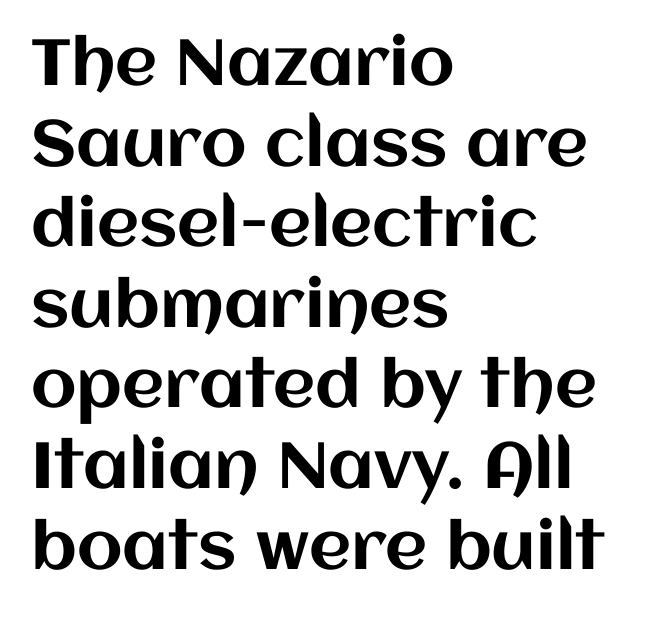
Q: Is the text italic (slanted)? A: No, it is upright.
Q: Is the text underlined? A: No.
Q: How is the paragraph aligned? A: Left-aligned.
Q: Is the spacing between letters normal or unusually wide? A: Normal.
Q: Width (condensed, normal, or wide)? A: Normal.
Q: Stroke contrast? A: Medium.
Q: x-height? A: Large.
Q: Monospaced? A: No.
